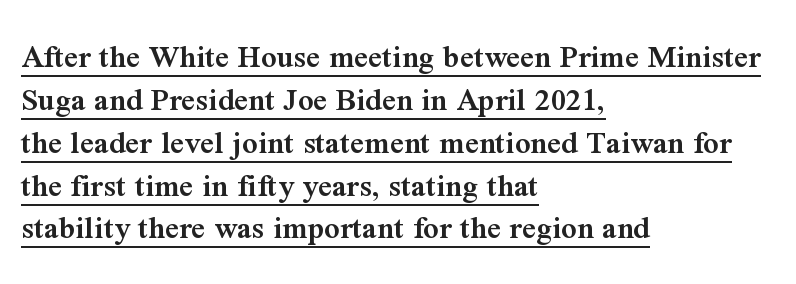
Q: Is the text bold? A: Semi-bold.
Q: Is the text italic (slanted)? A: No, it is upright.
Q: Is the typeface a serif or a sans-serif typeface? A: Serif.
Q: Is the text underlined? A: Yes.
Q: How is the paragraph aligned? A: Left-aligned.
Q: Is the spacing between letters normal or unusually wide? A: Normal.
Q: Is the spacing between lines tight, normal or loose? A: Normal.
Q: Width (condensed, normal, or wide)? A: Normal.
Q: Stroke contrast? A: Medium.
Q: x-height? A: Medium.
Q: Monospaced? A: No.
